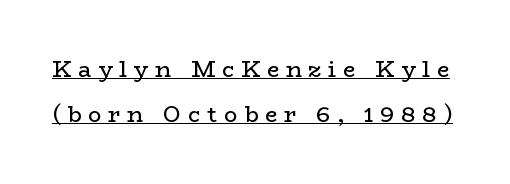
This sample trades compactness for vertical openness between lines. Tracking value appears strongly positive — letters spread wide. No letter is thick-stroked: the sample isn't bold. Check the space under the baseline: a stroke is drawn there.
